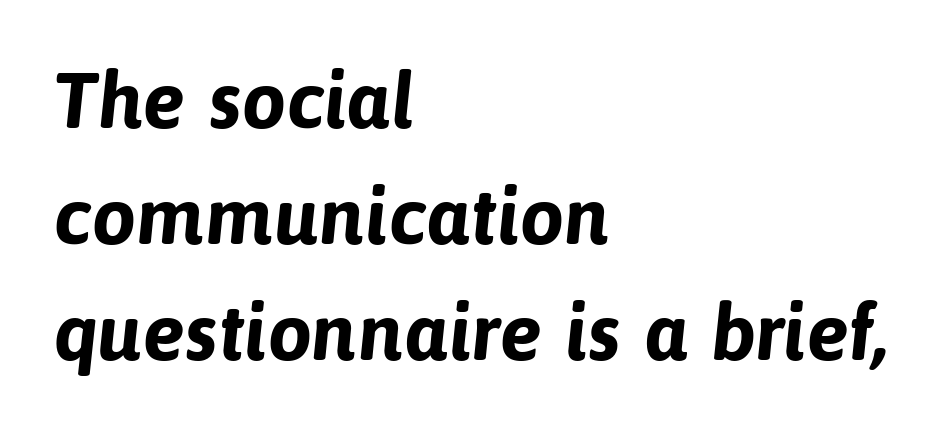
{"serif": "no", "bold": "yes", "weight": "bold", "width": "normal", "stroke_contrast": "low", "x_height": "medium", "monospaced": "no", "underline": "no", "align": "left", "line_spacing": "normal", "line_spacing_ratio": 1.47, "letter_spacing": "normal", "letter_spacing_em": 0.0, "glyph_px": 79}
